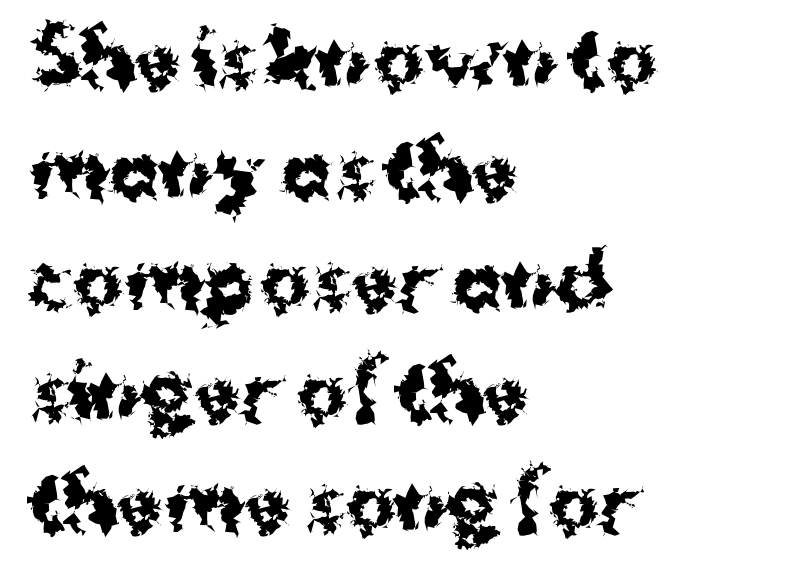
The image shows 75 px bold sans-serif type, upright; set left-aligned, normal line spacing (1.48x), normal letter spacing, not underlined; medium stroke contrast and a medium x-height.
